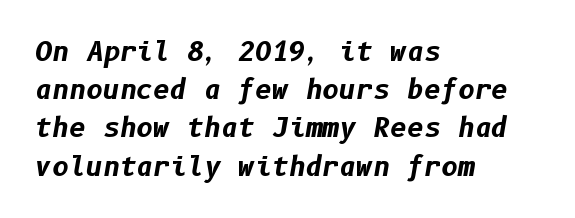
The image shows 26 px bold type, italic (leaning right); set left-aligned, normal line spacing (1.47x), normal letter spacing, not underlined.
